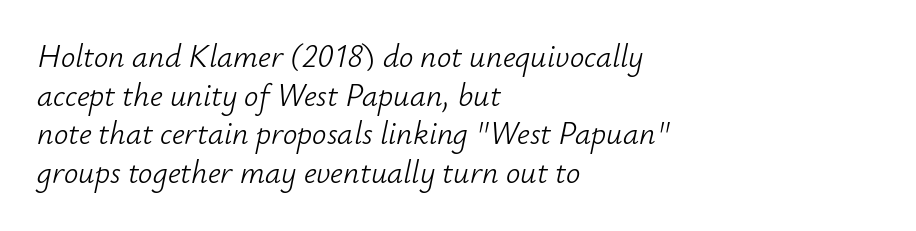
The image shows 32 px light type, italic (leaning right); set left-aligned, line spacing 1.21x, normal letter spacing, not underlined; low stroke contrast and a small x-height.
